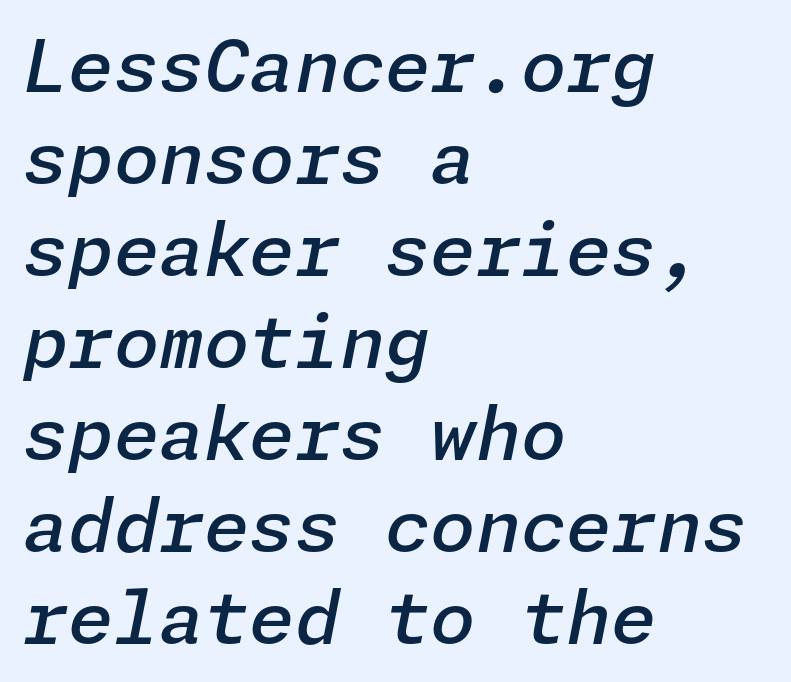
{"italic": "yes", "lean": "right", "slant_degrees": 11, "bold": "semi", "weight": "semibold", "width": "normal", "stroke_contrast": "low", "x_height": "medium", "underline": "no", "align": "left", "line_spacing": "normal", "line_spacing_ratio": 1.26, "letter_spacing": "normal", "letter_spacing_em": 0.0, "glyph_px": 73}
